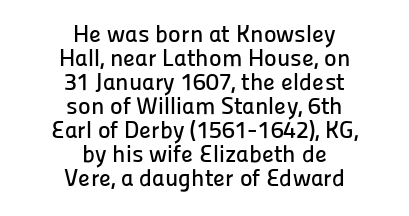
The words here are not underlined. The typesetter chose a symmetrical, centered arrangement here. What's the leading like? Squeezed, with rows nearly overlapping. Spacing between characters is what you'd get straight out of the box.
